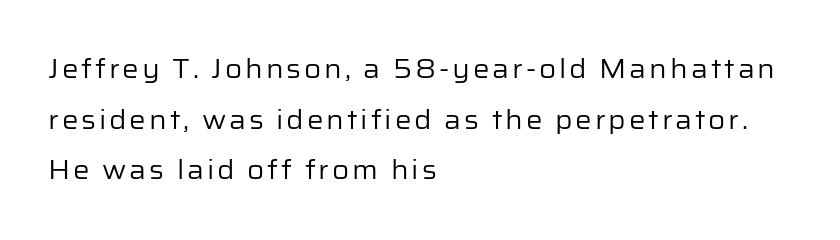
One-word summary of the alignment: left. The zone under the glyphs is completely vacant. The passage shown stacks its lines with a broad gap. The letters look calm and open, with moderate or lighter stems.
